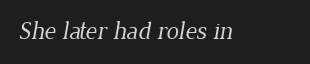
Ink coverage per letter is moderate at most. Check the space under the baseline: it is left empty. Nobody touched the tracking dial on this one.
